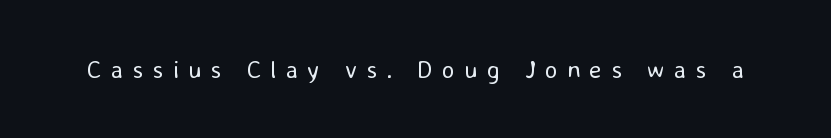
{"italic": "no", "bold": "no", "underline": "no", "letter_spacing": "wide", "letter_spacing_em": 0.36, "glyph_px": 25}
